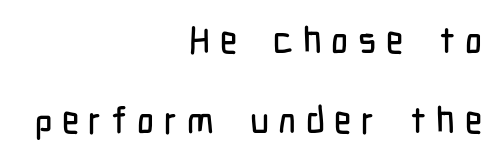
Q: Is the text italic (slanted)? A: No, it is upright.
Q: Is the typeface a serif or a sans-serif typeface? A: Sans-serif.
Q: Is the text underlined? A: No.
Q: How is the paragraph aligned? A: Right-aligned.
Q: Is the spacing between letters normal or unusually wide? A: Unusually wide.
Q: Is the spacing between lines tight, normal or loose? A: Loose.
Q: Width (condensed, normal, or wide)? A: Condensed.
Q: Stroke contrast? A: Low.
Q: x-height? A: Medium.
Q: Monospaced? A: No.
